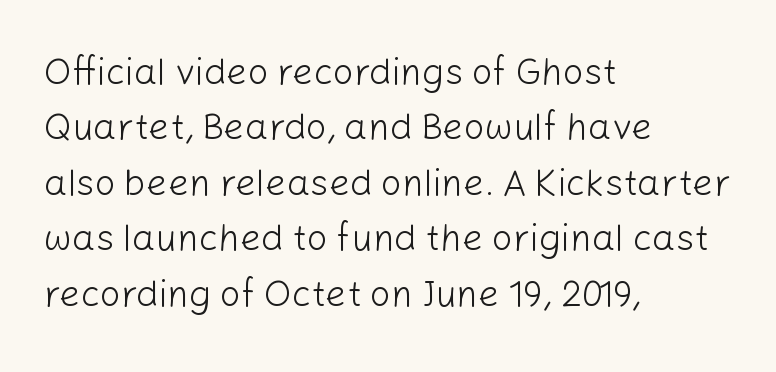
Q: Is the text bold? A: No.
Q: Is the text italic (slanted)? A: No, it is upright.
Q: Is the typeface a serif or a sans-serif typeface? A: Sans-serif.
Q: Is the text underlined? A: No.
Q: How is the paragraph aligned? A: Left-aligned.
Q: Is the spacing between letters normal or unusually wide? A: Normal.
Q: Is the spacing between lines tight, normal or loose? A: Normal.
Q: Width (condensed, normal, or wide)? A: Normal.
Q: Stroke contrast? A: Low.
Q: x-height? A: Medium.
Q: Monospaced? A: No.
